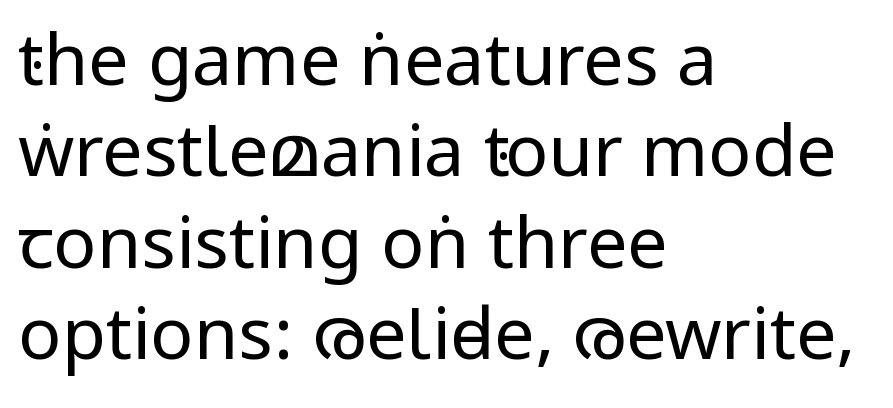
{"serif": "no", "italic": "no", "bold": "no", "weight": "regular", "width": "condensed", "stroke_contrast": "low", "x_height": "large", "monospaced": "no", "underline": "no", "align": "left", "line_spacing": "normal", "line_spacing_ratio": 1.27, "letter_spacing": "normal", "letter_spacing_em": 0.0, "glyph_px": 72}
